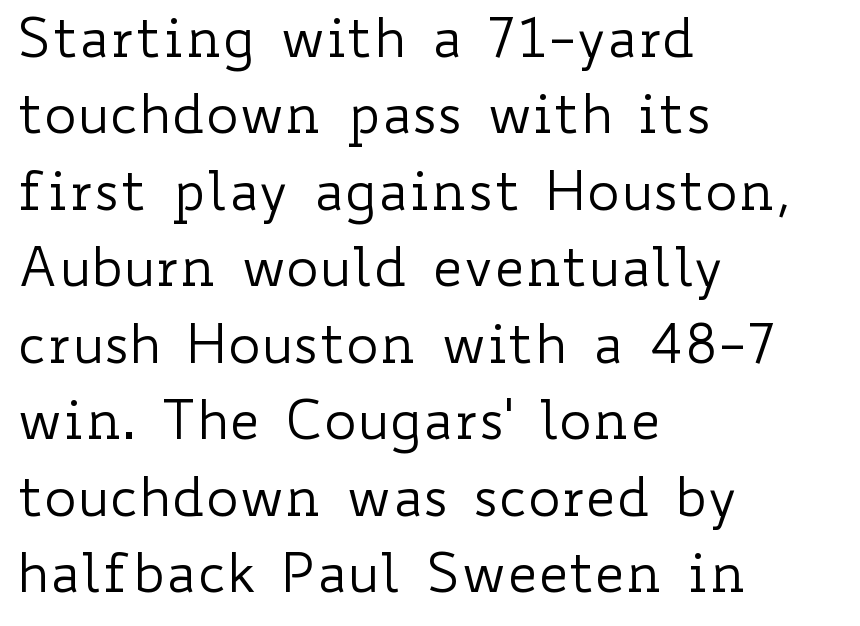
The ragged edge is on the right, which tells us the setting is flush left. This sample uses an upright cut, with every glyph sitting square on the baseline. The typeface has the unassuming heft of standard copy or less. Does the leading feel generous? No, just average. Here the designer chose a conventional face with non-uniform glyph widths. The passage shown is not underscored anywhere.
